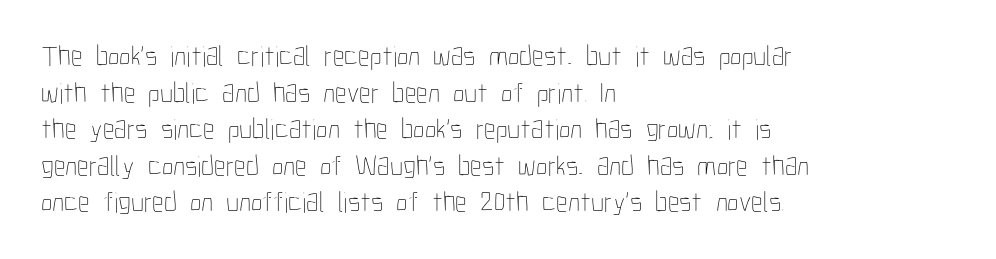
{"italic": "no", "bold": "no", "weight": "thin", "width": "condensed", "stroke_contrast": "low", "x_height": "medium", "monospaced": "no", "underline": "no", "align": "left", "line_spacing": "normal", "line_spacing_ratio": 1.26, "letter_spacing": "normal", "letter_spacing_em": 0.0, "glyph_px": 29}
